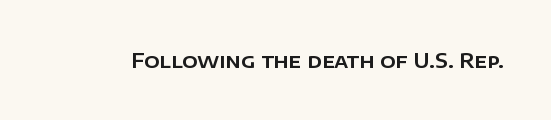
The image shows 20 px text type, upright; set normal letter spacing, not underlined.
